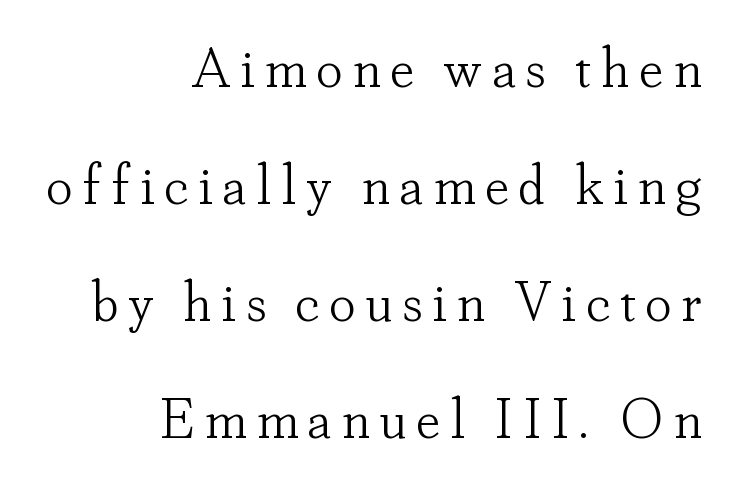
Every character sits straight up, as roman type does. Regarding leading, the lines here are spaced well apart. The passage shown is typed in a proportional face where columns would drift. No chunkiness to these letters — they're not bold. All the whitespace from short lines collects on the left. Old-style or modern, the face here clearly has serifs.
